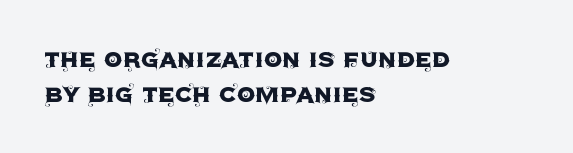
The face used here is proportionally spaced, like ordinary book or web type. Honestly, there is no underline to notice here at all. The designer went with a sans here, leaving each stem footless. Vertical strokes here are truly vertical. The face used here is rendered with its standard letterfit. Leftover space on each line is placed entirely after the last word.
